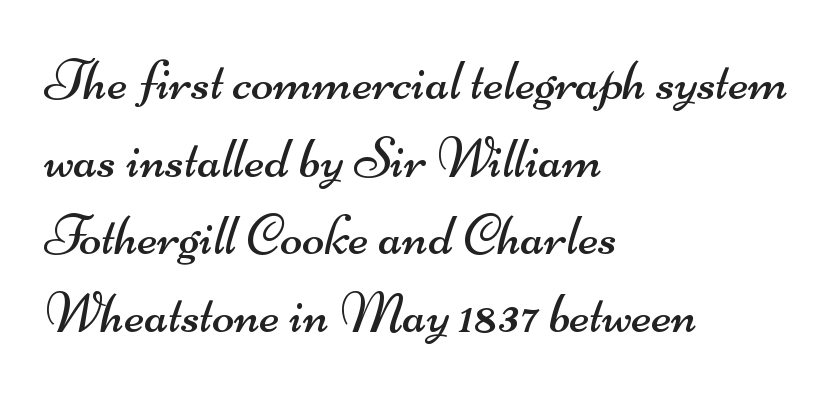
Q: Is the text bold? A: No.
Q: Is the typeface a serif or a sans-serif typeface? A: Sans-serif.
Q: Is the text underlined? A: No.
Q: How is the paragraph aligned? A: Left-aligned.
Q: Is the spacing between letters normal or unusually wide? A: Normal.
Q: Is the spacing between lines tight, normal or loose? A: Normal.
Q: Width (condensed, normal, or wide)? A: Wide.
Q: Stroke contrast? A: Medium.
Q: x-height? A: Small.
Q: Monospaced? A: No.
